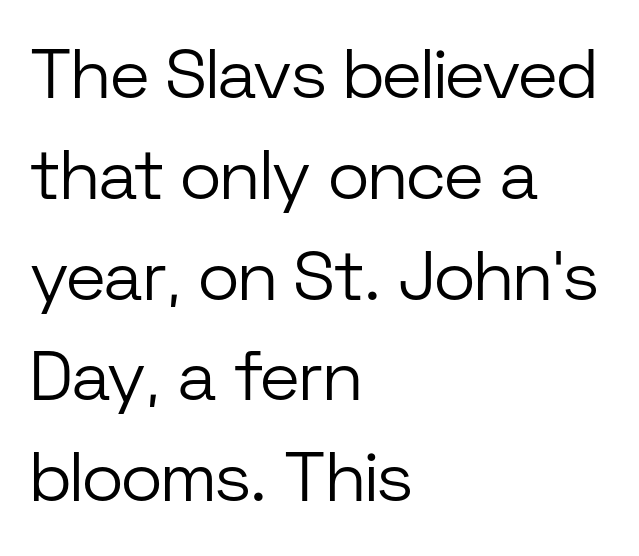
The image shows 70 px light sans-serif type, upright; set left-aligned, normal line spacing (1.44x), normal letter spacing, not underlined; low stroke contrast and a medium x-height.
